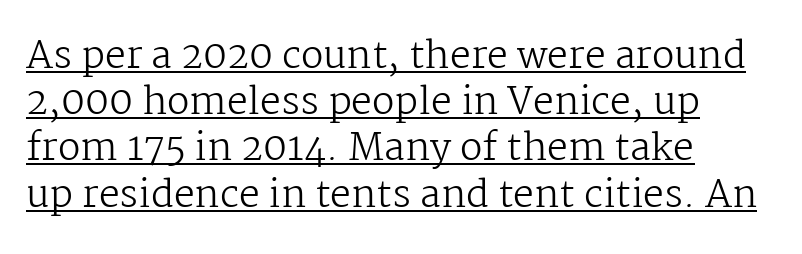
Q: Is the text bold? A: No.
Q: Is the text italic (slanted)? A: No, it is upright.
Q: Is the typeface a serif or a sans-serif typeface? A: Serif.
Q: Is the text underlined? A: Yes.
Q: How is the paragraph aligned? A: Left-aligned.
Q: Is the spacing between letters normal or unusually wide? A: Normal.
Q: Is the spacing between lines tight, normal or loose? A: Normal.
Q: Width (condensed, normal, or wide)? A: Normal.
Q: Stroke contrast? A: Medium.
Q: x-height? A: Medium.
Q: Monospaced? A: No.
